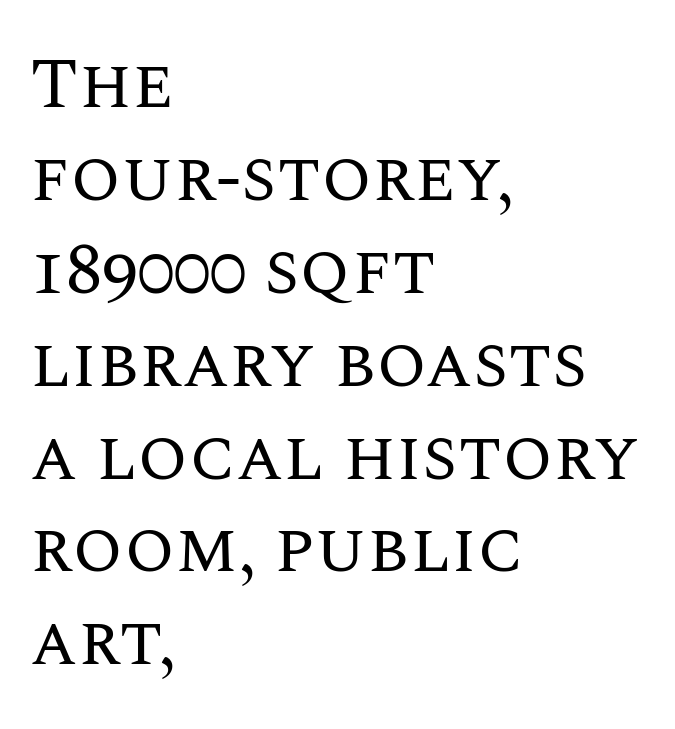
Leading matches the norm, producing a regular column. Looks like regular typesetting: each glyph gets only the width it needs. Glance below the letters and you will spot only blank space. Stems here are at most as thick as an everyday book face.
